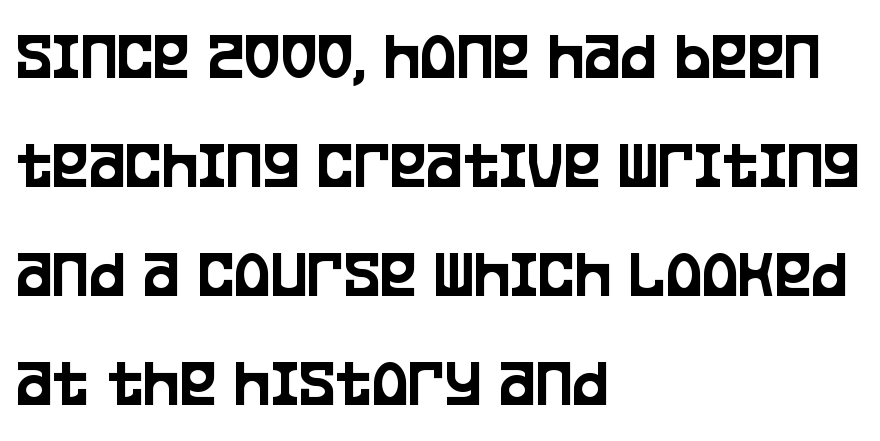
The ragged edge is on the right, which tells us the setting is flush left. The lines sit at an ordinary, default distance from one another. The passage shown is typed in a proportional face where columns would drift. Regarding serifs, this sample does without them. Upright lettering throughout. Is the letter spacing exaggerated? No — it looks like the ordinary default.
